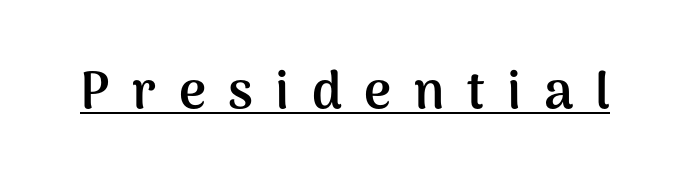
{"serif": "no", "italic": "no", "bold": "yes", "weight": "semibold", "width": "normal", "stroke_contrast": "medium", "x_height": "medium", "monospaced": "no", "underline": "yes", "letter_spacing": "wide", "letter_spacing_em": 0.43, "glyph_px": 52}
